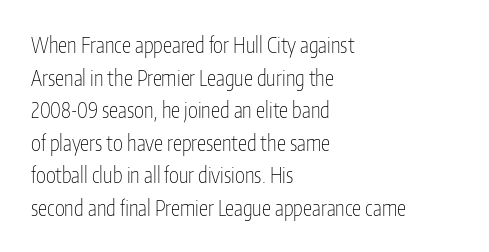
The image shows 21 px text type, upright; set left-aligned, normal line spacing (1.55x), normal letter spacing, not underlined.
